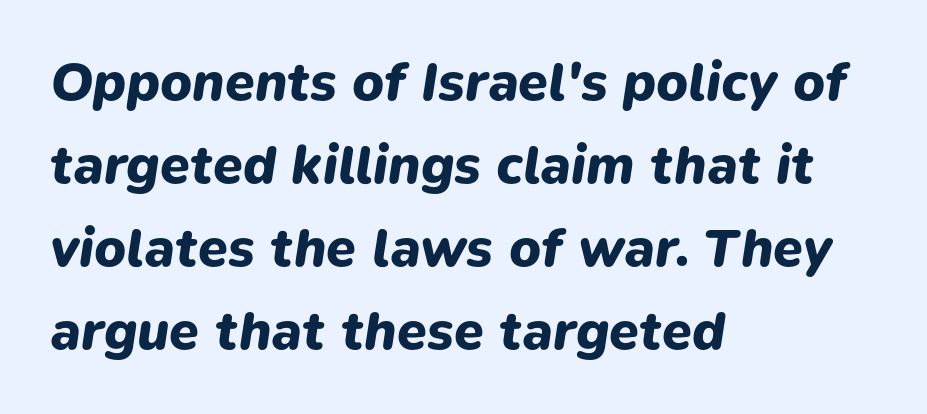
{"italic": "yes", "lean": "right", "slant_degrees": 9, "bold": "yes", "weight": "heavy", "width": "normal", "stroke_contrast": "low", "x_height": "medium", "monospaced": "no", "underline": "no", "align": "left", "line_spacing": "normal", "line_spacing_ratio": 1.54, "letter_spacing": "normal", "letter_spacing_em": 0.0, "glyph_px": 54}
